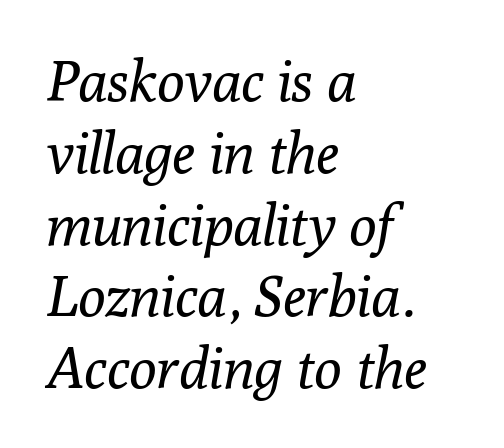
{"serif": "yes", "italic": "yes", "lean": "right", "slant_degrees": 10, "bold": "no", "weight": "regular", "width": "normal", "stroke_contrast": "low", "x_height": "medium", "monospaced": "no", "underline": "no", "align": "left", "line_spacing": "normal", "line_spacing_ratio": 1.26, "letter_spacing": "normal", "letter_spacing_em": 0.0, "glyph_px": 57}
